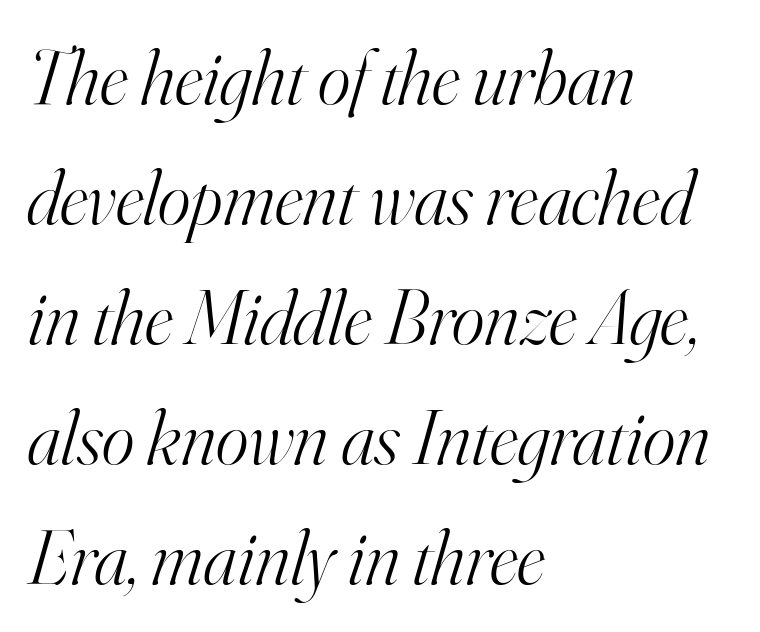
Q: Is the text bold? A: No.
Q: Is the text italic (slanted)? A: Yes, it leans right by about 16 degrees.
Q: Is the typeface a serif or a sans-serif typeface? A: Serif.
Q: Is the text underlined? A: No.
Q: How is the paragraph aligned? A: Left-aligned.
Q: Is the spacing between letters normal or unusually wide? A: Normal.
Q: Is the spacing between lines tight, normal or loose? A: Normal.
Q: Width (condensed, normal, or wide)? A: Normal.
Q: Stroke contrast? A: High.
Q: x-height? A: Small.
Q: Monospaced? A: No.
